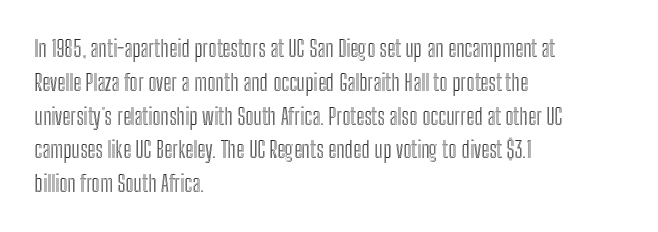
{"italic": "no", "underline": "no", "align": "left", "line_spacing": "normal", "line_spacing_ratio": 1.47, "letter_spacing": "normal", "letter_spacing_em": 0.0, "glyph_px": 23}
